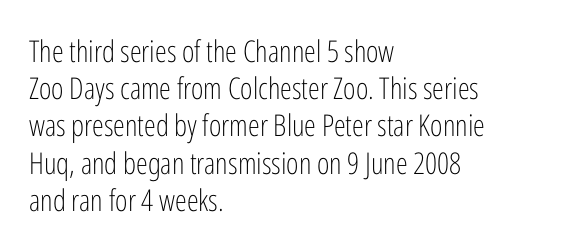
Unmarked baselines from the first word to the last. The passage shown is typeset with a sans-serif family. A typesetter would call this zero additional tracking. The letterforms sit at book weight or below. The lines in this sample share a left origin and differ only in where they stop.
